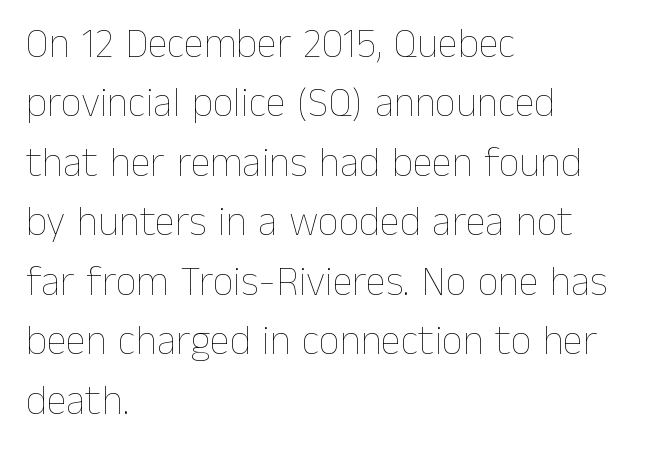
This sample keeps an unexceptional amount of space between lines. Looks like regular typesetting: each glyph gets only the width it needs. The setting favours the left margin, as ordinary paragraphs usually do. Look at the tracking — it's just the regular setting, nothing added. Letters rest on an invisible, unmarked baseline.
